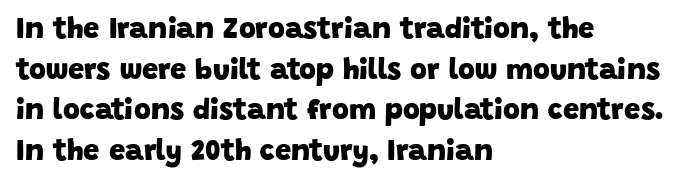
The passage shown is typed in a proportional face where columns would drift. This rendering employs a face without finishing strokes, i.e., a sans-serif. The string is rendered with underlining switched off. Line starts are locked; line ends wander.
